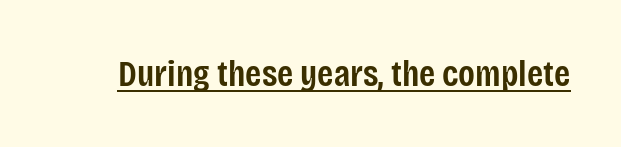
Q: Is the text bold? A: Semi-bold.
Q: Is the text italic (slanted)? A: No, it is upright.
Q: Is the typeface a serif or a sans-serif typeface? A: Sans-serif.
Q: Is the text underlined? A: Yes.
Q: Is the spacing between letters normal or unusually wide? A: Normal.
Q: Width (condensed, normal, or wide)? A: Condensed.
Q: Stroke contrast? A: Low.
Q: x-height? A: Large.
Q: Monospaced? A: No.
